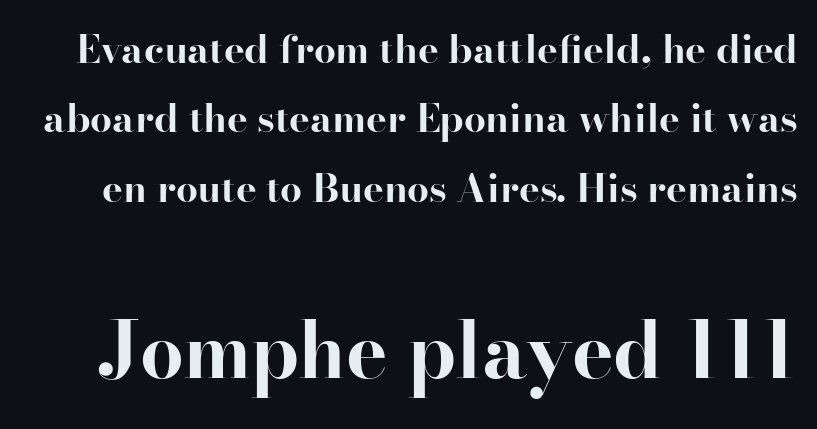
The image shows 78 px bold serif type, upright; set line spacing 1.78x, normal letter spacing, not underlined; the second (bottom) block is 2.0x larger; high stroke contrast and a small x-height.
